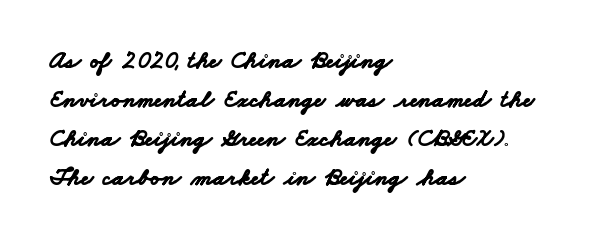
The image shows 25 px bold type; set left-aligned, normal line spacing (1.56x), normal letter spacing, not underlined.
